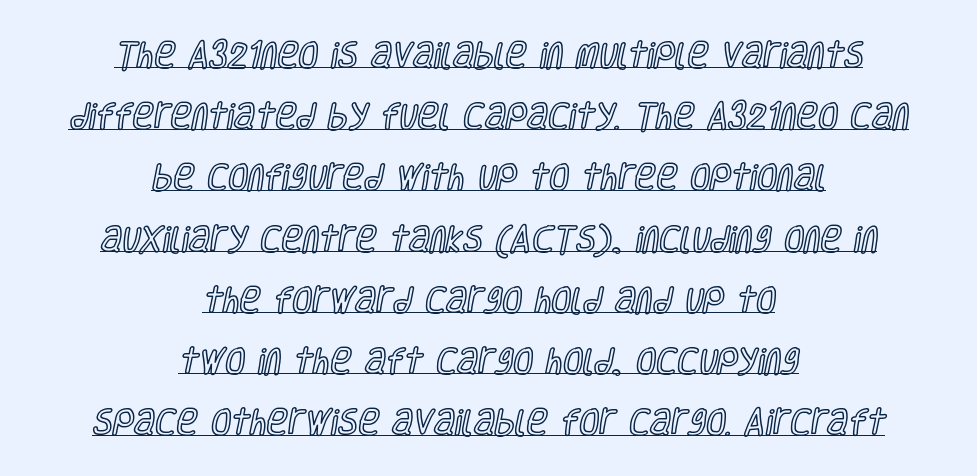
{"width": "condensed", "x_height": "large", "monospaced": "no", "underline": "yes", "align": "center", "line_spacing": "loose", "line_spacing_ratio": 2.11, "letter_spacing": "normal", "letter_spacing_em": 0.0, "glyph_px": 29}
